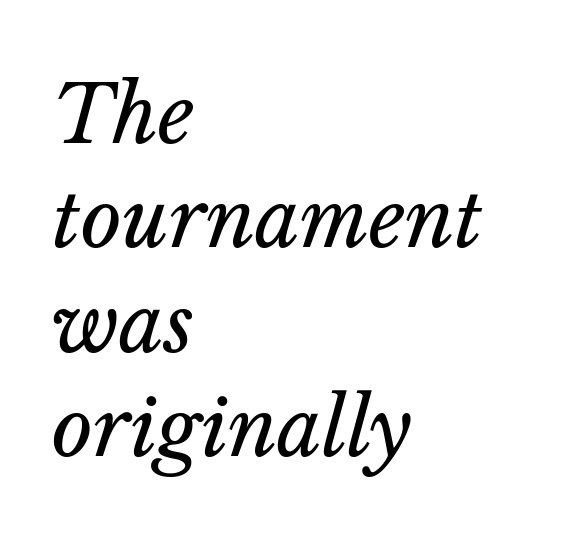
The image shows 79 px regular-weight type, italic (leaning right); set left-aligned, normal line spacing (1.32x), normal letter spacing, not underlined; low stroke contrast and a medium x-height.
